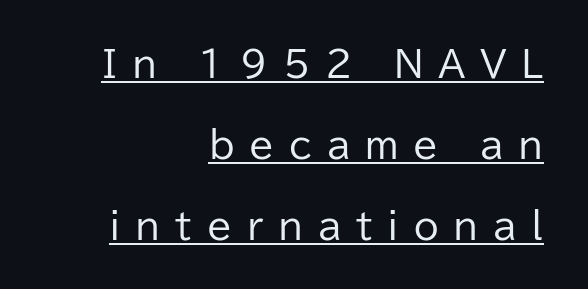
The image shows 36 px regular-weight sans-serif type, upright; set right-aligned, loose line spacing (2.25x), unusually wide letter spacing (+0.41 em), underlined; low stroke contrast and a medium x-height.
